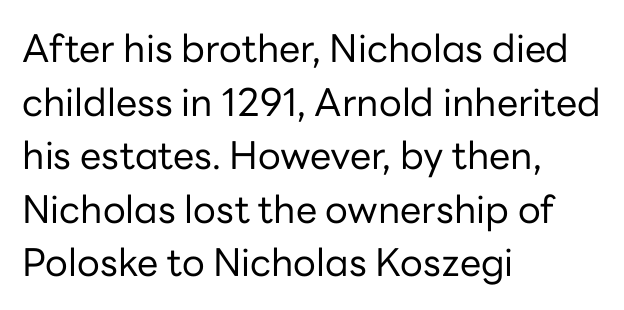
The image shows 38 px regular-weight sans-serif type, upright; set left-aligned, normal line spacing (1.41x), normal letter spacing, not underlined; low stroke contrast and a medium x-height.
